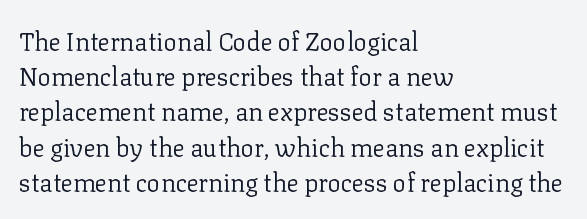
The image shows 25 px text type, upright; set left-aligned, normal line spacing (1.41x), normal letter spacing, not underlined.
